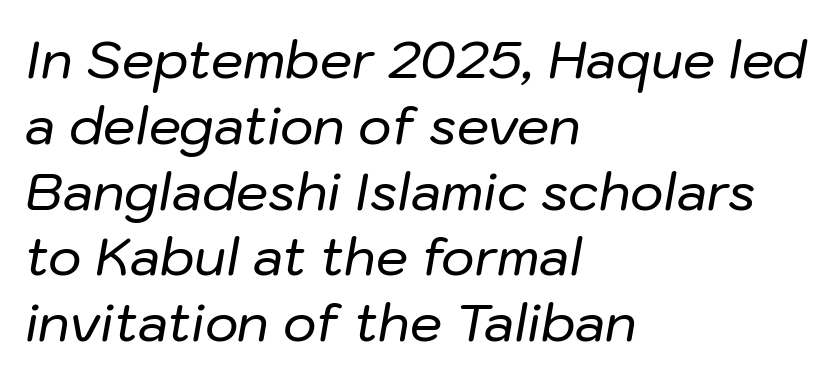
Q: Is the text italic (slanted)? A: Yes, it leans right by about 10 degrees.
Q: Is the text underlined? A: No.
Q: How is the paragraph aligned? A: Left-aligned.
Q: Is the spacing between letters normal or unusually wide? A: Normal.
Q: Is the spacing between lines tight, normal or loose? A: Normal.
Q: Width (condensed, normal, or wide)? A: Normal.
Q: Stroke contrast? A: Low.
Q: x-height? A: Medium.
Q: Monospaced? A: No.
